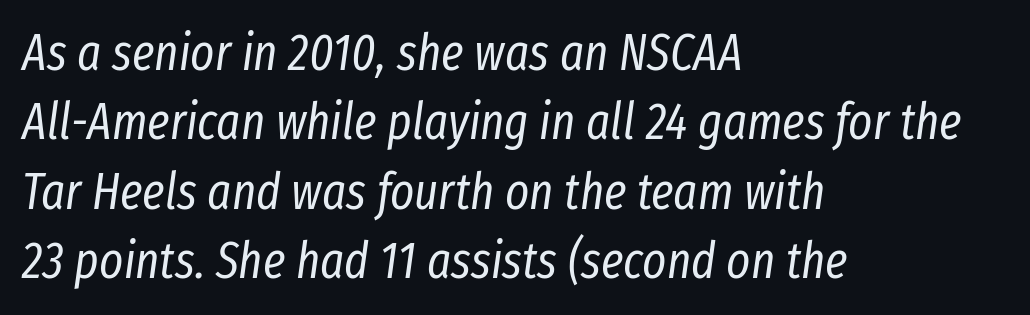
The image shows 51 px regular-weight, condensed type, italic (leaning right); set left-aligned, normal line spacing (1.36x), normal letter spacing, not underlined; low stroke contrast and a medium x-height.
